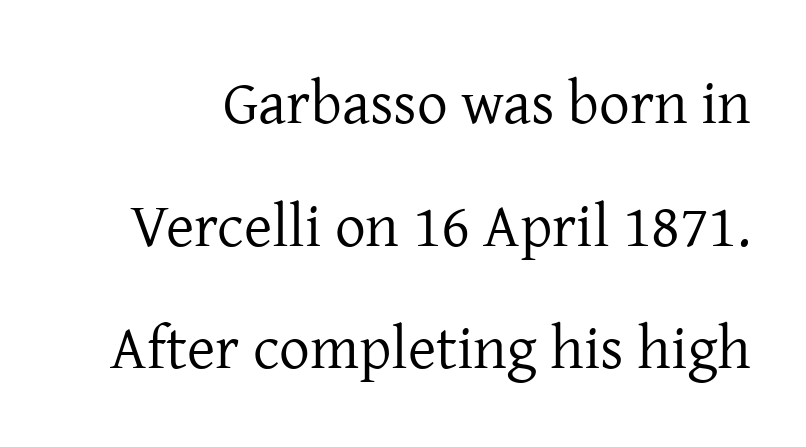
Is this a fixed-width face? No — the glyphs have proportional, varying widths. The type sits square on the baseline with zero lean. The passage shown is typeset with a serif family. Whoever set this chose breathing room over compactness in the vertical rhythm. Nobody drew a line under any word here. Weight: regular or lighter.
